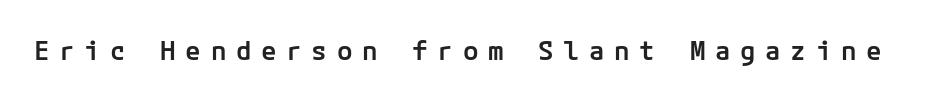
As a designer I'd log this as weight 600, semibold. Quick note: not italic, upright. The passage shown is not underscored anywhere. Here the glyphs are tracked loosely, breaking word shapes into spaced letters.
